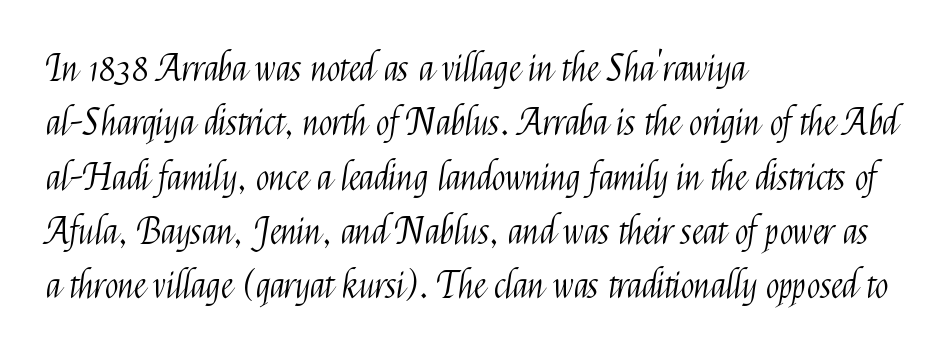
Q: Is the text bold? A: No.
Q: Is the text italic (slanted)? A: Yes.
Q: Is the typeface a serif or a sans-serif typeface? A: Sans-serif.
Q: Is the text underlined? A: No.
Q: How is the paragraph aligned? A: Left-aligned.
Q: Is the spacing between letters normal or unusually wide? A: Normal.
Q: Is the spacing between lines tight, normal or loose? A: Normal.
Q: Width (condensed, normal, or wide)? A: Condensed.
Q: Stroke contrast? A: Medium.
Q: x-height? A: Medium.
Q: Monospaced? A: No.
